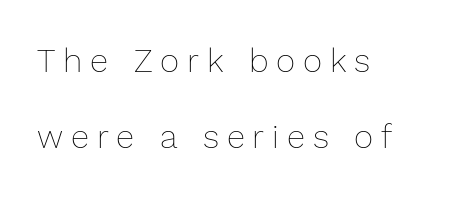
Proportional: the letters do not fall into vertical columns. Glyph-to-glyph distance is far greater than everyday printed text. This sample is left-justified, so line endings fall wherever the words run out. This sample uses an upright cut, with every glyph sitting square on the baseline.
